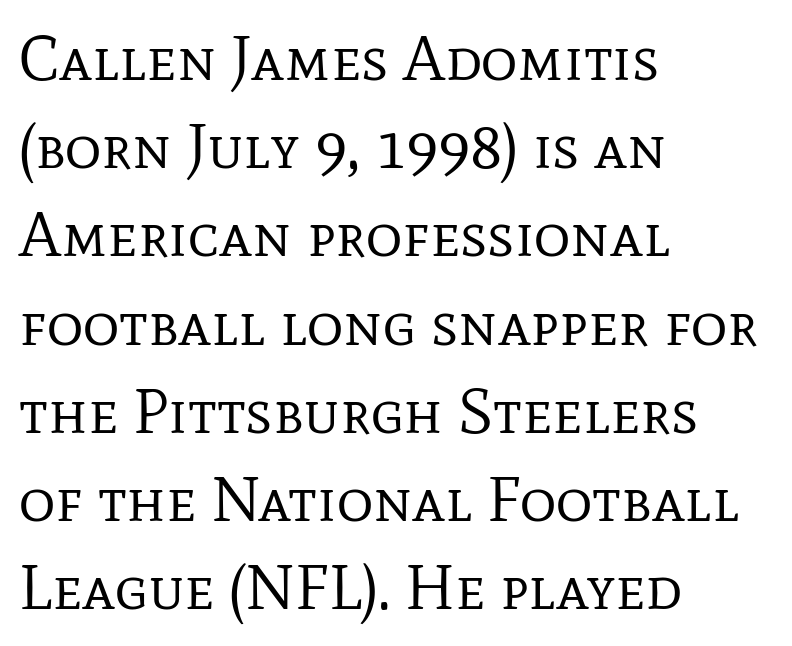
The image shows 63 px regular-weight serif type, upright; set left-aligned, normal line spacing (1.4x), normal letter spacing, not underlined; low stroke contrast and a medium x-height.
